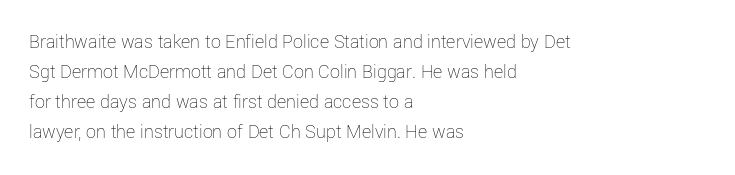
{"italic": "no", "bold": "no", "underline": "no", "align": "left", "line_spacing": "normal", "line_spacing_ratio": 1.5, "letter_spacing": "normal", "letter_spacing_em": 0.0, "glyph_px": 20}
